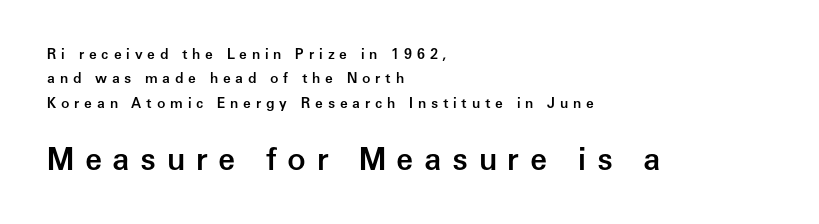
Q: Is the text bold? A: Semi-bold.
Q: Is the text italic (slanted)? A: No, it is upright.
Q: Is the typeface a serif or a sans-serif typeface? A: Sans-serif.
Q: Is the text underlined? A: No.
Q: How is the paragraph aligned? A: Left-aligned.
Q: Is the spacing between letters normal or unusually wide? A: Unusually wide.
Q: Which block of text is set in a larger size, the first (top) or the second (bottom)? A: The second (bottom) one.
Q: Width (condensed, normal, or wide)? A: Normal.
Q: Stroke contrast? A: Low.
Q: x-height? A: Medium.
Q: Monospaced? A: No.
